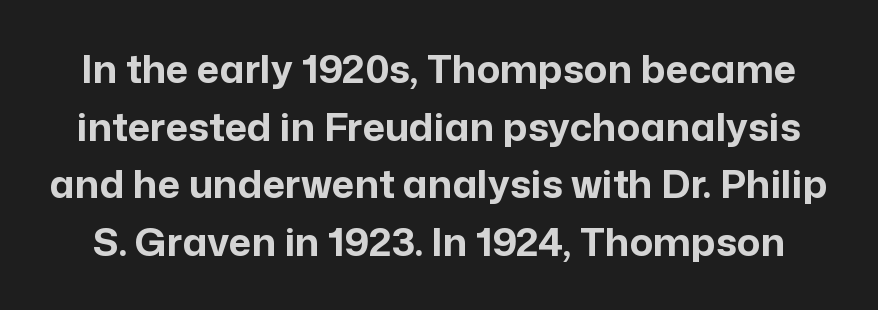
Q: Is the text bold? A: Yes.
Q: Is the text italic (slanted)? A: No, it is upright.
Q: Is the typeface a serif or a sans-serif typeface? A: Sans-serif.
Q: Is the text underlined? A: No.
Q: Is the spacing between letters normal or unusually wide? A: Normal.
Q: Is the spacing between lines tight, normal or loose? A: Normal.
Q: Width (condensed, normal, or wide)? A: Normal.
Q: Stroke contrast? A: Low.
Q: x-height? A: Medium.
Q: Monospaced? A: No.
